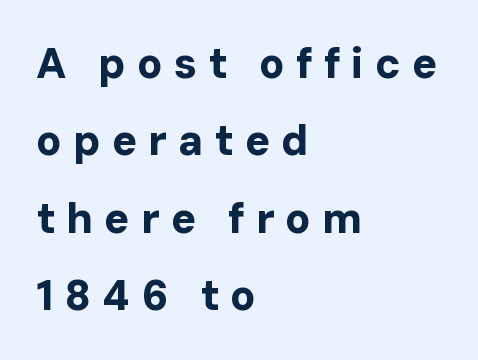
{"serif": "no", "italic": "no", "bold": "yes", "weight": "bold", "width": "normal", "stroke_contrast": "low", "x_height": "medium", "monospaced": "no", "underline": "no", "align": "left", "line_spacing_ratio": 1.84, "letter_spacing": "wide", "letter_spacing_em": 0.26, "glyph_px": 42}
